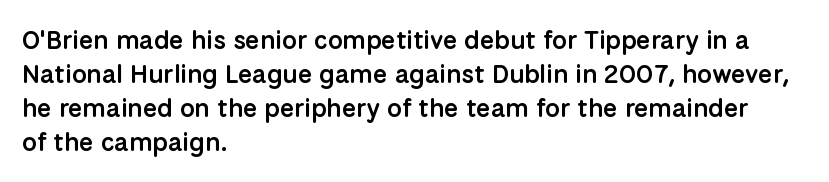
{"italic": "no", "bold": "semi", "underline": "no", "align": "left", "line_spacing": "normal", "line_spacing_ratio": 1.31, "letter_spacing": "normal", "letter_spacing_em": 0.0, "glyph_px": 26}
